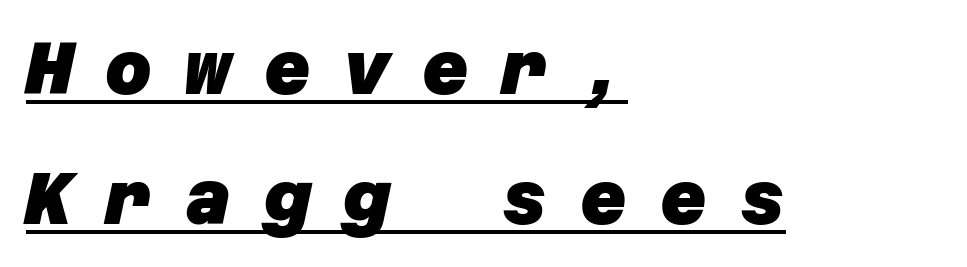
Q: Is the text bold? A: Yes.
Q: Is the typeface a serif or a sans-serif typeface? A: Sans-serif.
Q: Is the text underlined? A: Yes.
Q: How is the paragraph aligned? A: Left-aligned.
Q: Is the spacing between letters normal or unusually wide? A: Unusually wide.
Q: Width (condensed, normal, or wide)? A: Normal.
Q: Stroke contrast? A: Low.
Q: x-height? A: Large.
